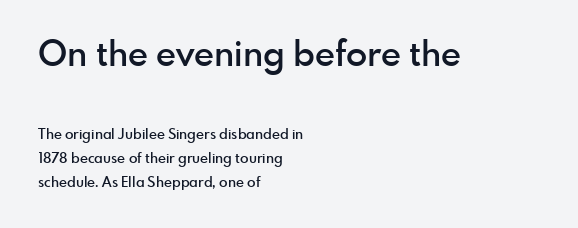
Q: Is the text bold? A: Semi-bold.
Q: Is the text italic (slanted)? A: No, it is upright.
Q: Is the typeface a serif or a sans-serif typeface? A: Sans-serif.
Q: Is the text underlined? A: No.
Q: How is the paragraph aligned? A: Left-aligned.
Q: Is the spacing between letters normal or unusually wide? A: Normal.
Q: Which block of text is set in a larger size, the first (top) or the second (bottom)? A: The first (top) one.
Q: Width (condensed, normal, or wide)? A: Normal.
Q: x-height? A: Small.
Q: Monospaced? A: No.
